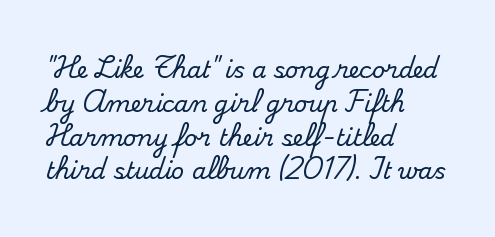
Q: Is the text italic (slanted)? A: Yes.
Q: Is the text underlined? A: No.
Q: How is the paragraph aligned? A: Left-aligned.
Q: Is the spacing between letters normal or unusually wide? A: Normal.
Q: Is the spacing between lines tight, normal or loose? A: Normal.
